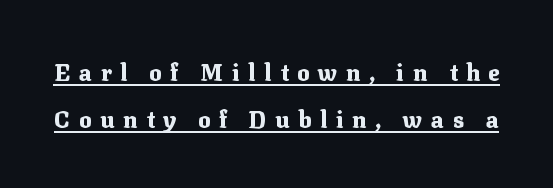
The image shows 23 px bold type, upright; set loose line spacing (2.06x), unusually wide letter spacing (+0.38 em), underlined.
